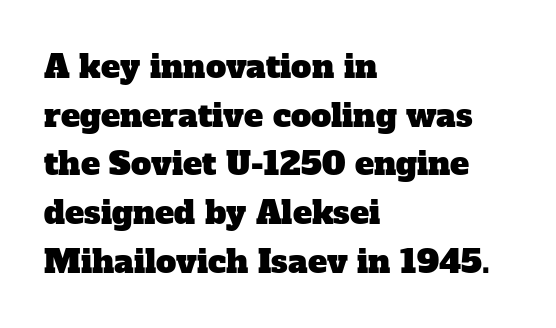
The image shows 32 px serif type; set left-aligned, normal line spacing (1.52x), normal letter spacing, not underlined; low stroke contrast and a medium x-height.
